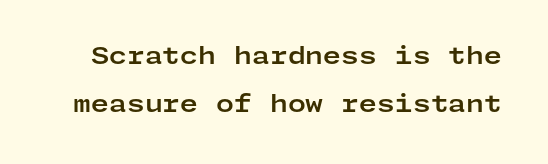
You'd pick this weight for a headline — it's a proper bold. The type is set solid horizontally, with unmodified tracking. Letters rest on an invisible, unmarked baseline. It's the straight-up-and-down kind of type. A typesetter would call this leading open, well beyond the default.
